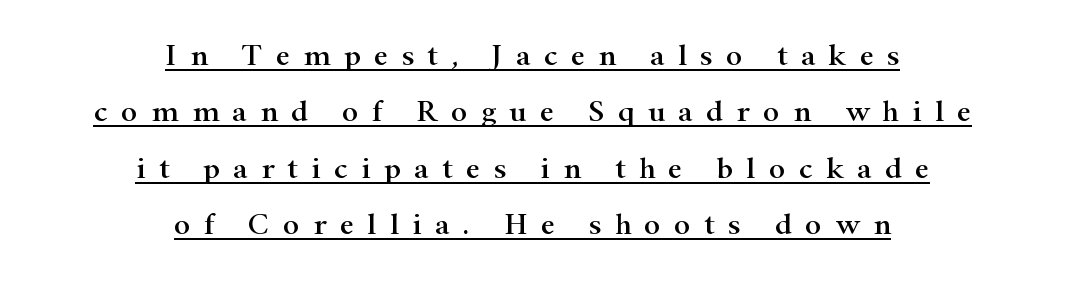
{"serif": "yes", "italic": "no", "width": "wide", "stroke_contrast": "high", "x_height": "small", "monospaced": "no", "underline": "yes", "align": "center", "line_spacing_ratio": 1.82, "letter_spacing": "wide", "letter_spacing_em": 0.43, "glyph_px": 31}
